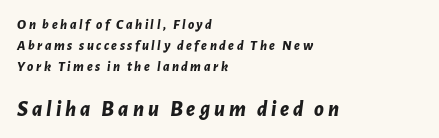
The designer left line spacing at the default. Short and long lines alike share a common starting point at left. Small over large — that's the arrangement of the two blocks here. The letters are slanted; this is an italic face.
